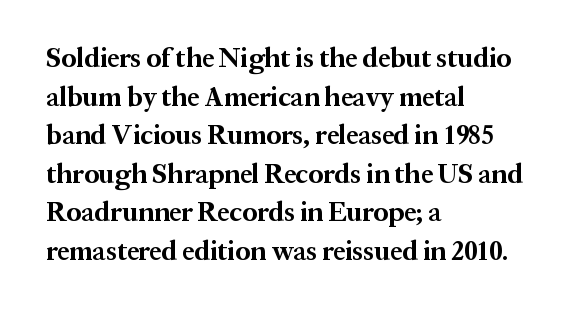
The image shows 27 px bold type, upright; set left-aligned, normal line spacing (1.43x), normal letter spacing, not underlined.
